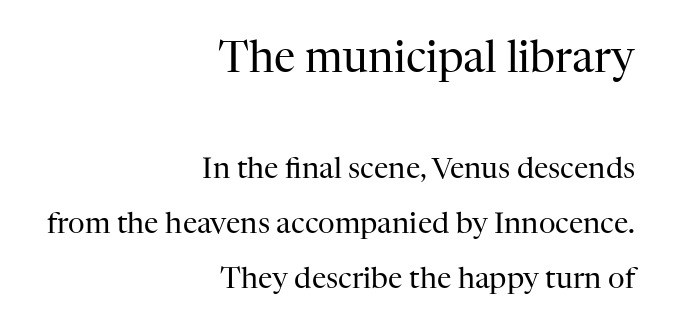
The image shows 43 px regular-weight serif type, upright; set right-aligned, loose line spacing (1.9x), normal letter spacing, not underlined; the first (top) block is 1.48x larger; high stroke contrast and a medium x-height.
